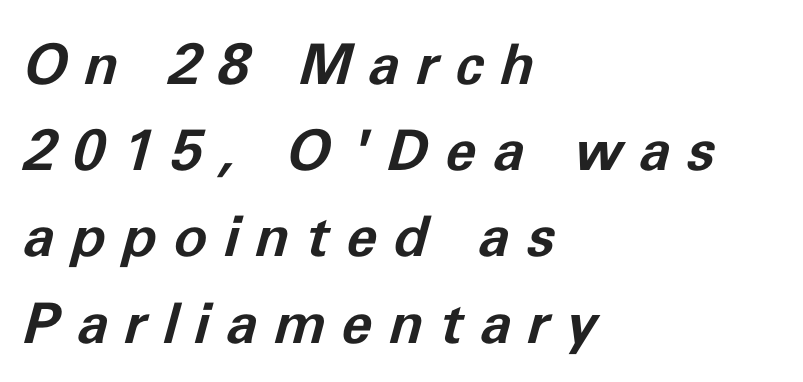
{"italic": "yes", "lean": "right", "slant_degrees": 11, "bold": "yes", "weight": "bold", "width": "normal", "stroke_contrast": "low", "x_height": "medium", "monospaced": "no", "underline": "no", "align": "left", "line_spacing": "normal", "line_spacing_ratio": 1.54, "letter_spacing": "wide", "letter_spacing_em": 0.3, "glyph_px": 56}
